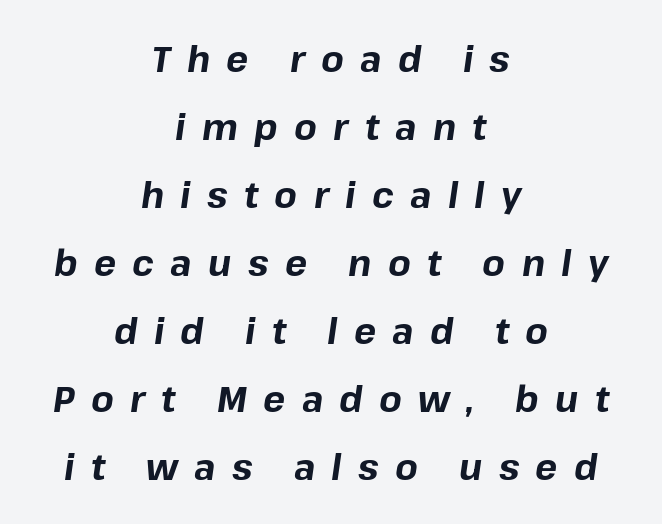
The image shows 37 px bold type, italic (leaning right); set centered, line spacing 1.84x, unusually wide letter spacing (+0.44 em), not underlined; low stroke contrast and a medium x-height.
